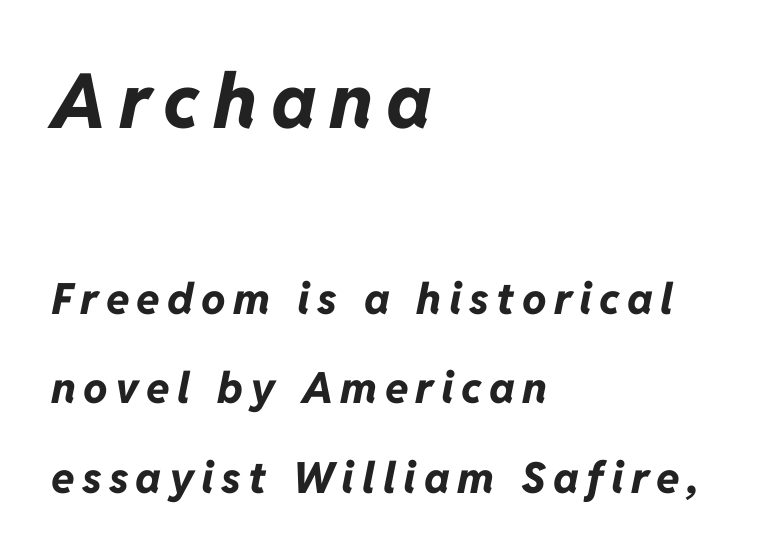
{"italic": "yes", "lean": "right", "slant_degrees": 11, "bold": "yes", "weight": "bold", "width": "normal", "stroke_contrast": "low", "x_height": "medium", "monospaced": "no", "underline": "no", "align": "left", "line_spacing": "loose", "line_spacing_ratio": 2.08, "larger_block": "first", "size_ratio": 1.77, "glyph_px": 76}
